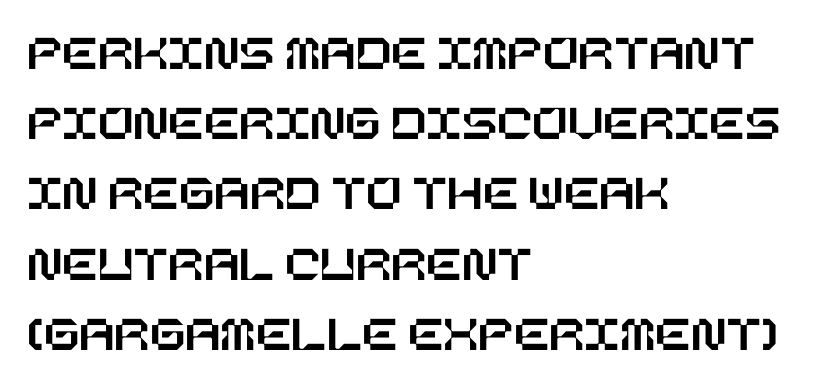
{"italic": "no", "width": "normal", "stroke_contrast": "low", "x_height": "large", "underline": "no", "align": "left", "line_spacing": "normal", "line_spacing_ratio": 1.35, "letter_spacing": "normal", "letter_spacing_em": 0.0, "glyph_px": 52}
